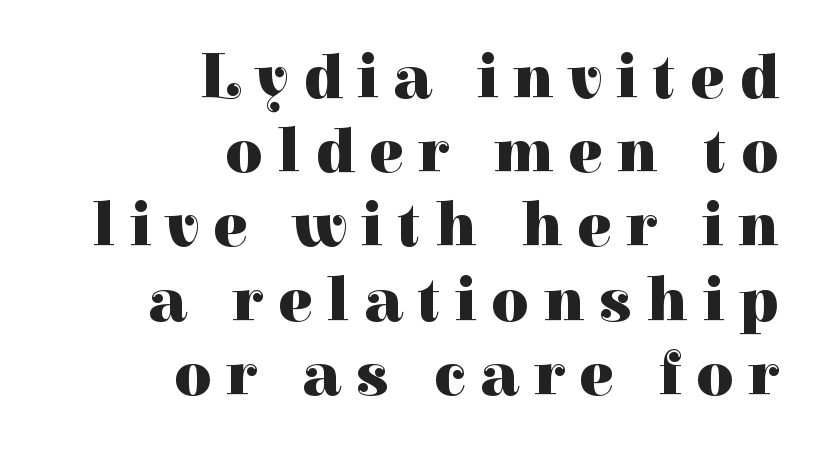
Q: Is the text bold? A: Yes.
Q: Is the text italic (slanted)? A: No, it is upright.
Q: Is the typeface a serif or a sans-serif typeface? A: Serif.
Q: Is the text underlined? A: No.
Q: How is the paragraph aligned? A: Right-aligned.
Q: Is the spacing between letters normal or unusually wide? A: Unusually wide.
Q: Width (condensed, normal, or wide)? A: Normal.
Q: Stroke contrast? A: High.
Q: x-height? A: Medium.
Q: Monospaced? A: No.
